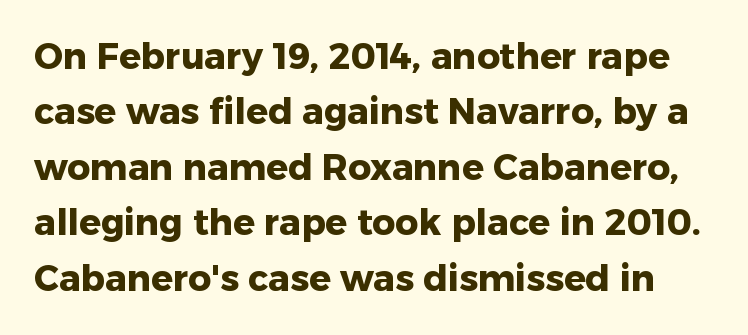
Bold? Absolutely — the strokes are thick and heavy. The line-height multiplier appears to be the usual default. Students, note that the glyphs here touch the page at normal intervals. The typography opts for an upright posture over an oblique one.
